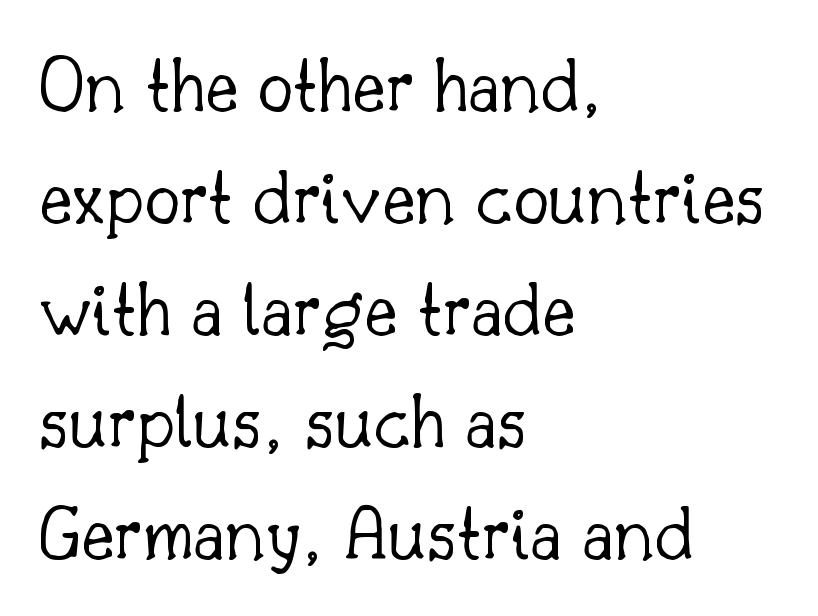
{"italic": "no", "bold": "no", "weight": "light", "width": "normal", "stroke_contrast": "low", "x_height": "small", "monospaced": "no", "underline": "no", "align": "left", "line_spacing": "normal", "line_spacing_ratio": 1.4, "letter_spacing": "normal", "letter_spacing_em": 0.0, "glyph_px": 80}
